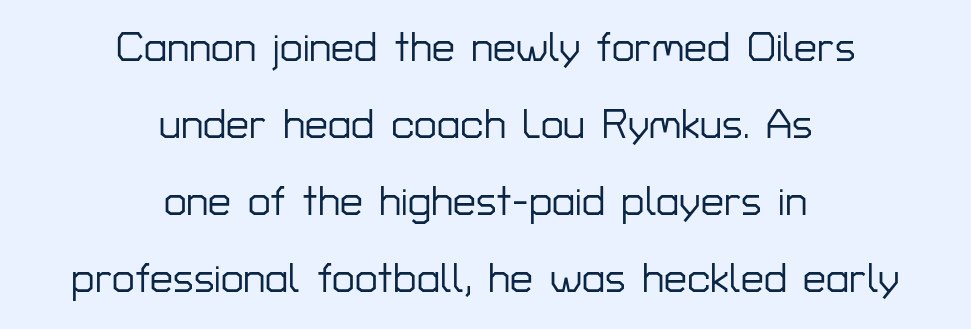
Q: Is the text italic (slanted)? A: No, it is upright.
Q: Is the typeface a serif or a sans-serif typeface? A: Sans-serif.
Q: Is the text underlined? A: No.
Q: How is the paragraph aligned? A: Centered.
Q: Is the spacing between letters normal or unusually wide? A: Normal.
Q: Width (condensed, normal, or wide)? A: Normal.
Q: Stroke contrast? A: Low.
Q: x-height? A: Medium.
Q: Monospaced? A: No.
